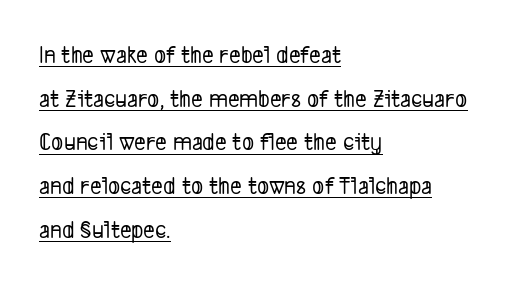
{"underline": "yes", "align": "left", "line_spacing_ratio": 1.75, "letter_spacing": "normal", "letter_spacing_em": 0.0, "glyph_px": 25}
